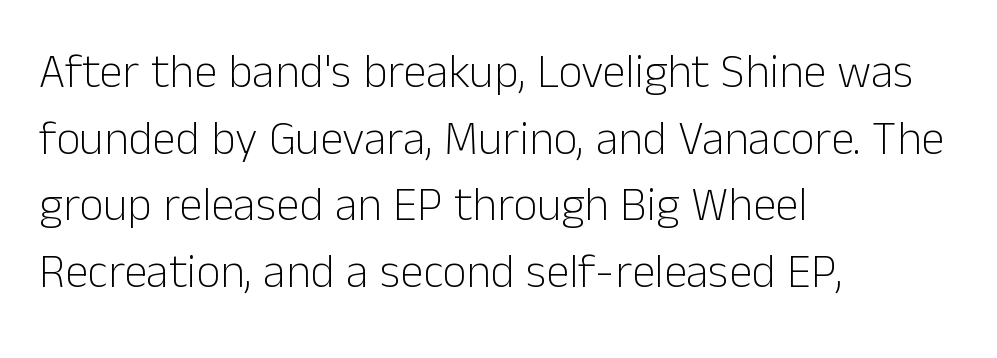
Weight class: somewhere from thin through regular. Posture: upright roman. Reading down the block, your eye returns to a fixed left position each line. Only glyphs here, with clear space below each row. The face used here is rendered with its standard letterfit.
